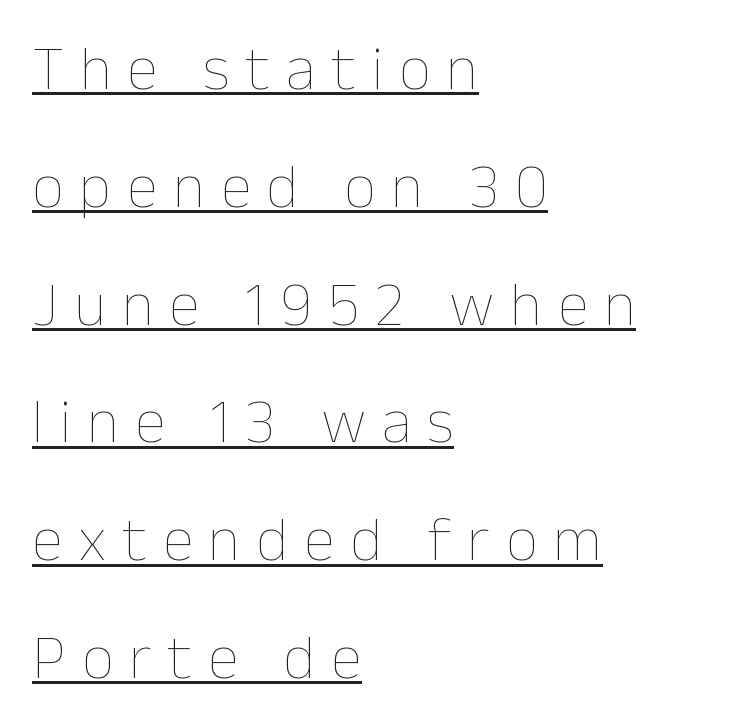
The image shows 63 px thin type, upright; set left-aligned, line spacing 1.87x, unusually wide letter spacing (+0.25 em), underlined; low stroke contrast and a medium x-height.
